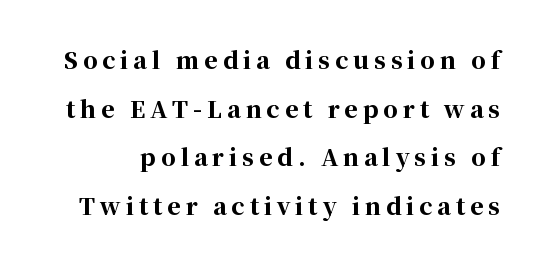
The area under the type is left untouched. Heavy, bold letterforms. Airy leading. In terms of letterspacing, this is a distinctly airy, spread setting. No italicization has been applied; the sample stays upright.
